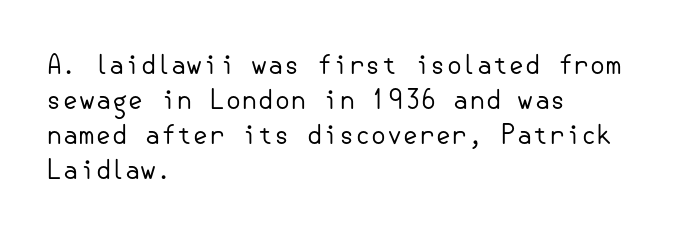
The image shows 26 px text type, upright; set left-aligned, normal line spacing (1.34x), normal letter spacing, not underlined.
